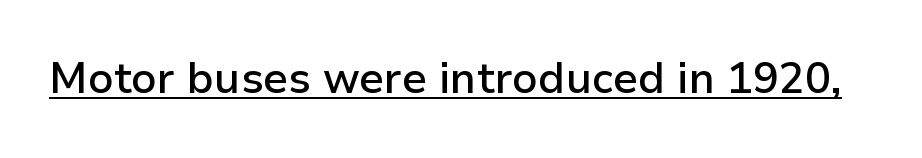
Q: Is the text bold? A: Semi-bold.
Q: Is the text italic (slanted)? A: No, it is upright.
Q: Is the typeface a serif or a sans-serif typeface? A: Sans-serif.
Q: Is the text underlined? A: Yes.
Q: Is the spacing between letters normal or unusually wide? A: Normal.
Q: Width (condensed, normal, or wide)? A: Normal.
Q: Stroke contrast? A: Low.
Q: x-height? A: Medium.
Q: Monospaced? A: No.
